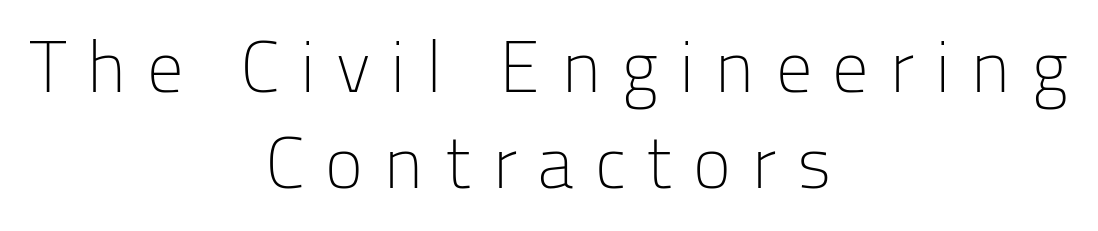
{"serif": "no", "italic": "no", "bold": "no", "weight": "light", "width": "normal", "stroke_contrast": "low", "x_height": "medium", "monospaced": "no", "underline": "no", "align": "center", "line_spacing": "normal", "line_spacing_ratio": 1.34, "letter_spacing": "wide", "letter_spacing_em": 0.28, "glyph_px": 72}
